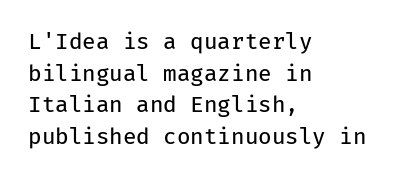
Q: Is the text bold? A: No.
Q: Is the text italic (slanted)? A: No, it is upright.
Q: Is the text underlined? A: No.
Q: How is the paragraph aligned? A: Left-aligned.
Q: Is the spacing between letters normal or unusually wide? A: Normal.
Q: Is the spacing between lines tight, normal or loose? A: Normal.
